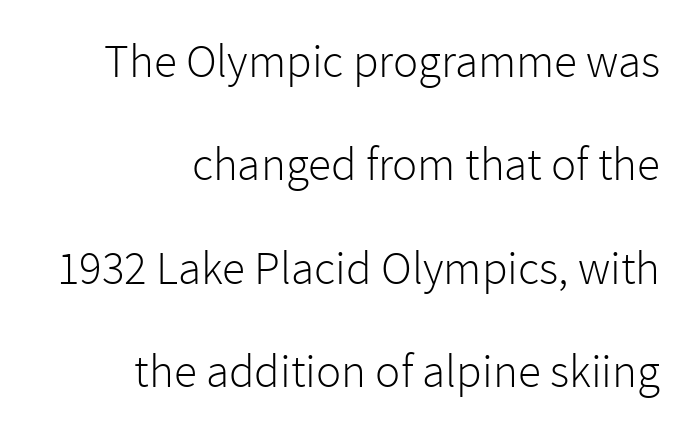
Here the designer chose a conventional face with non-uniform glyph widths. Right-aligned paragraph, ragged on the left. Only glyphs here, with clear space below each row. Every stem runs plumb, perpendicular to the baseline.
